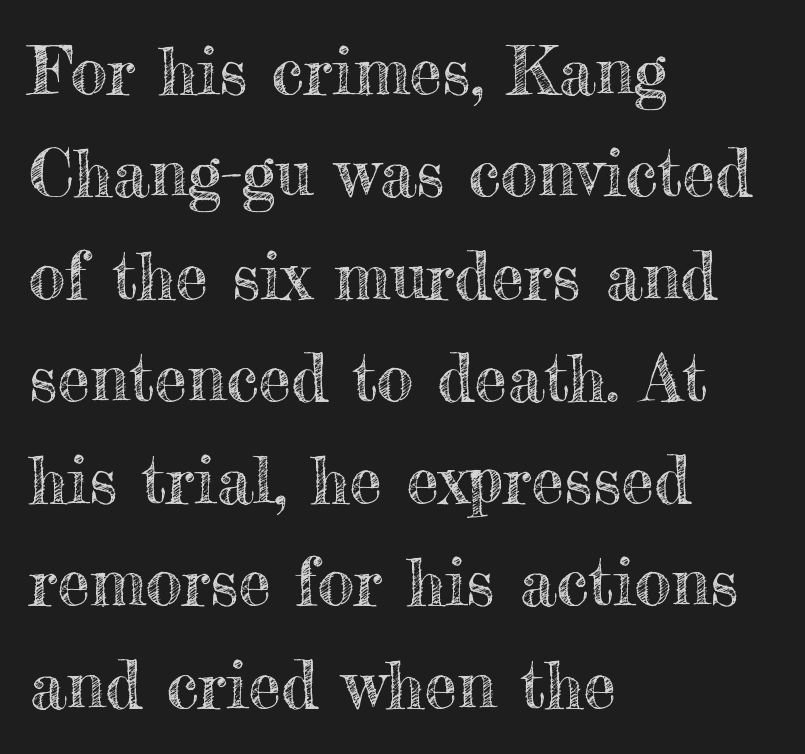
Italic: no, the glyphs are upright roman. Vertically, the passage feels balanced, rows spaced as you'd expect. Here the glyphs are tracked normally, forming tight word shapes. This sample is left-justified, so line endings fall wherever the words run out. Think of a printed novel: that variable character pitch is what you see here. Just letters on the line, the space beneath them empty.
